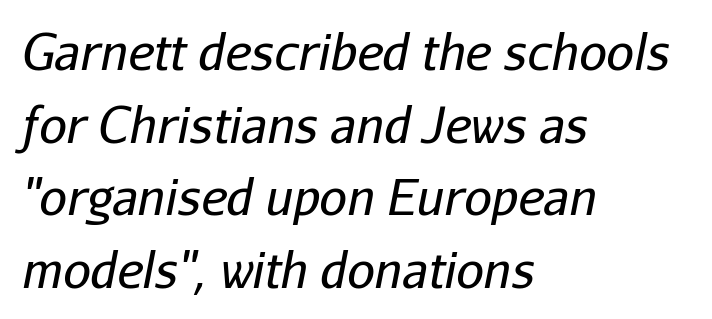
Q: Is the text bold? A: No.
Q: Is the text italic (slanted)? A: Yes, it leans right by about 11 degrees.
Q: Is the text underlined? A: No.
Q: How is the paragraph aligned? A: Left-aligned.
Q: Is the spacing between letters normal or unusually wide? A: Normal.
Q: Is the spacing between lines tight, normal or loose? A: Normal.
Q: Width (condensed, normal, or wide)? A: Normal.
Q: Stroke contrast? A: Low.
Q: x-height? A: Medium.
Q: Monospaced? A: No.
